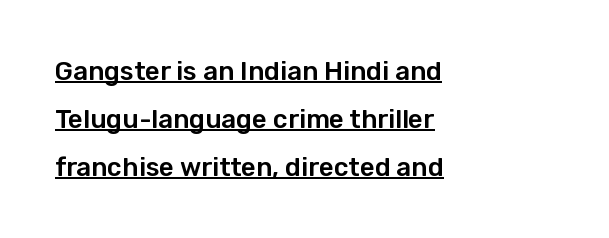
The image shows 26 px text type, upright; set left-aligned, line spacing 1.84x, normal letter spacing, underlined.
